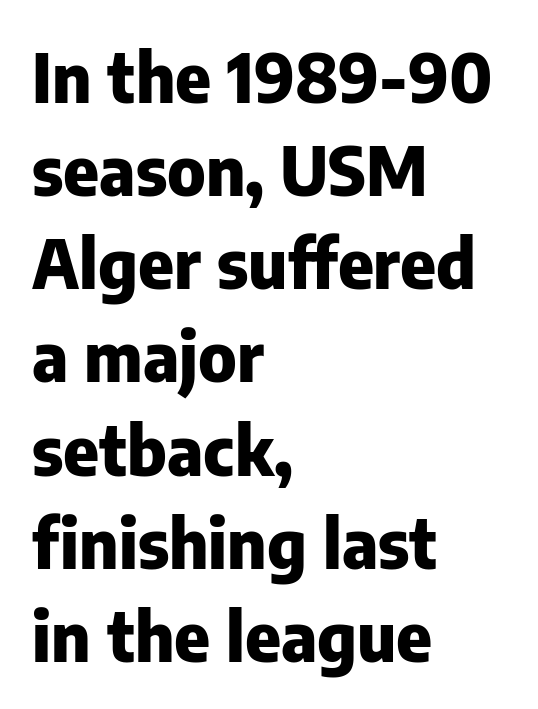
The image shows 68 px heavy sans-serif type, upright; set left-aligned, normal line spacing (1.37x), normal letter spacing, not underlined; low stroke contrast and a medium x-height.
